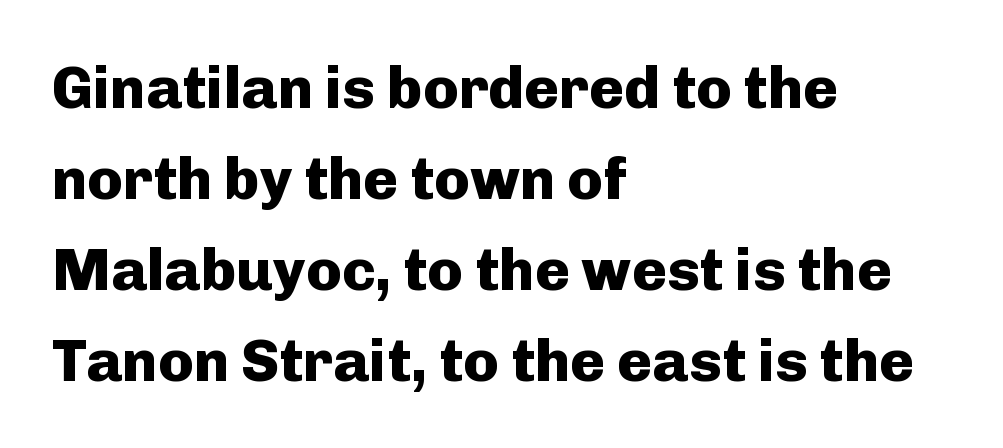
Q: Is the text bold? A: Yes.
Q: Is the text italic (slanted)? A: No, it is upright.
Q: Is the typeface a serif or a sans-serif typeface? A: Sans-serif.
Q: Is the text underlined? A: No.
Q: How is the paragraph aligned? A: Left-aligned.
Q: Is the spacing between letters normal or unusually wide? A: Normal.
Q: Is the spacing between lines tight, normal or loose? A: Normal.
Q: Width (condensed, normal, or wide)? A: Normal.
Q: Stroke contrast? A: Low.
Q: x-height? A: Medium.
Q: Monospaced? A: No.
